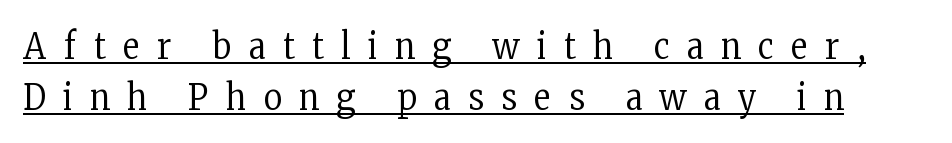
Beneath each row of characters lies a ruled line. Is this a sans? No — the strokes have serifs. A light-to-regular cut is what we see here. Each word looks stretched out because of the extra space between its letters. Notice how the stems are strictly vertical — no italics here. Proportional: the letters do not fall into vertical columns.
